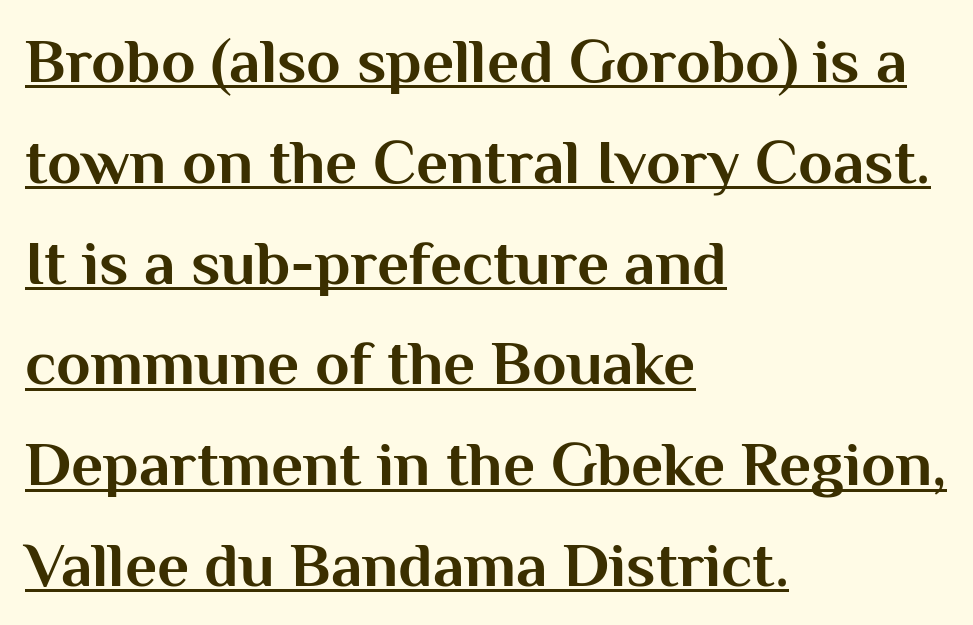
The image shows 63 px bold sans-serif type, upright; set left-aligned, normal line spacing (1.6x), normal letter spacing, underlined; medium stroke contrast and a medium x-height.
